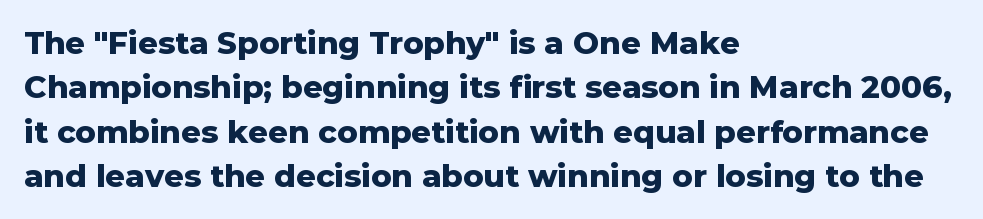
{"serif": "no", "italic": "no", "bold": "yes", "weight": "heavy", "width": "normal", "stroke_contrast": "low", "x_height": "medium", "monospaced": "no", "underline": "no", "align": "left", "line_spacing": "normal", "line_spacing_ratio": 1.43, "letter_spacing": "normal", "letter_spacing_em": 0.0, "glyph_px": 31}
